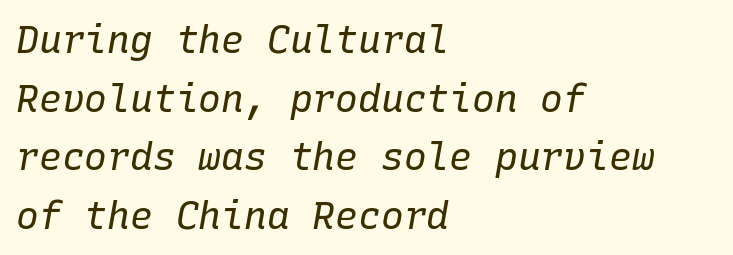
{"italic": "yes", "lean": "right", "slant_degrees": 10, "bold": "no", "weight": "regular", "width": "normal", "stroke_contrast": "low", "x_height": "medium", "monospaced": "yes", "underline": "no", "align": "left", "line_spacing": "normal", "line_spacing_ratio": 1.54, "letter_spacing": "normal", "letter_spacing_em": 0.0, "glyph_px": 38}
